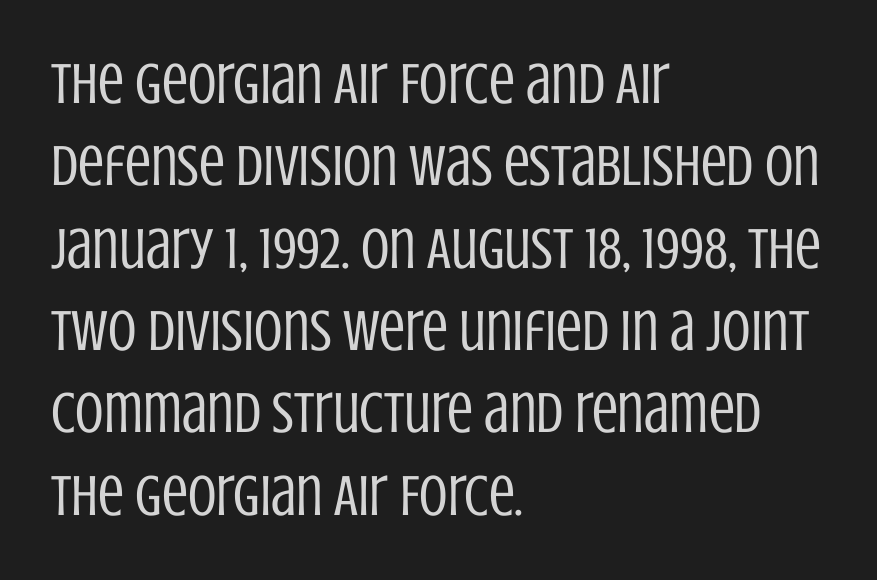
The image shows 58 px regular-weight, condensed sans-serif type, upright; set left-aligned, normal line spacing (1.42x), normal letter spacing, not underlined; low stroke contrast and a large x-height.
